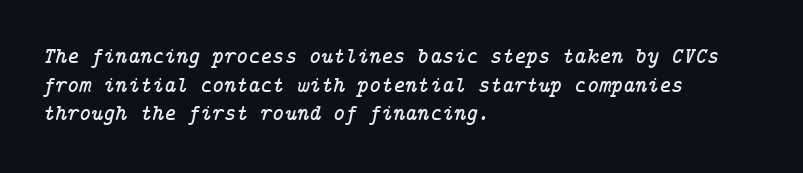
The image shows 23 px text type, italic (leaning right); set left-aligned, line spacing 1.24x, normal letter spacing, not underlined.
